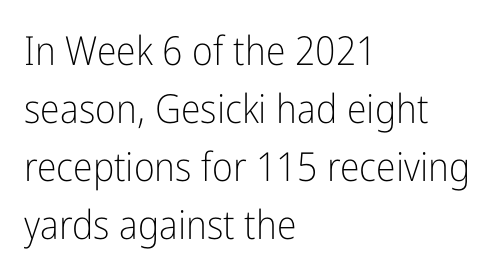
Observe the absence of serifs on each vertical stroke in this sample. A typesetter would mark this as roman, not italic. Underline: absent. The ragged edge is on the right, which tells us the setting is flush left.
